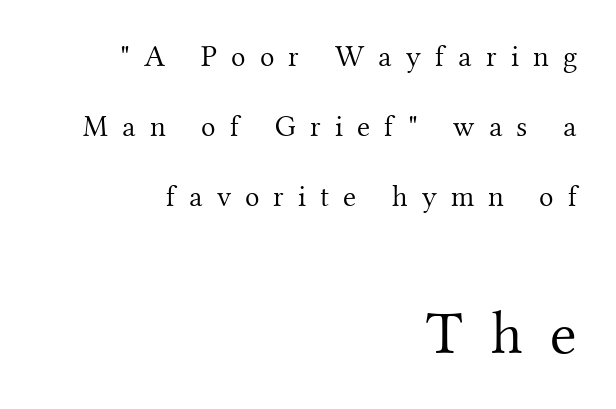
Q: Is the text bold? A: No.
Q: Is the text italic (slanted)? A: No, it is upright.
Q: Is the typeface a serif or a sans-serif typeface? A: Serif.
Q: Is the text underlined? A: No.
Q: How is the paragraph aligned? A: Right-aligned.
Q: Is the spacing between letters normal or unusually wide? A: Unusually wide.
Q: Is the spacing between lines tight, normal or loose? A: Loose.
Q: Which block of text is set in a larger size, the first (top) or the second (bottom)? A: The second (bottom) one.
Q: Width (condensed, normal, or wide)? A: Normal.
Q: Stroke contrast? A: Medium.
Q: x-height? A: Small.
Q: Monospaced? A: No.
